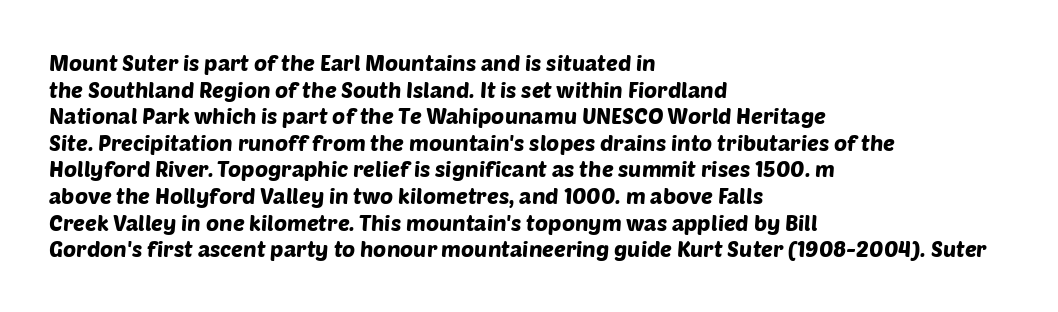
{"underline": "no", "align": "left", "line_spacing_ratio": 1.21, "letter_spacing": "normal", "letter_spacing_em": 0.0, "glyph_px": 22}
